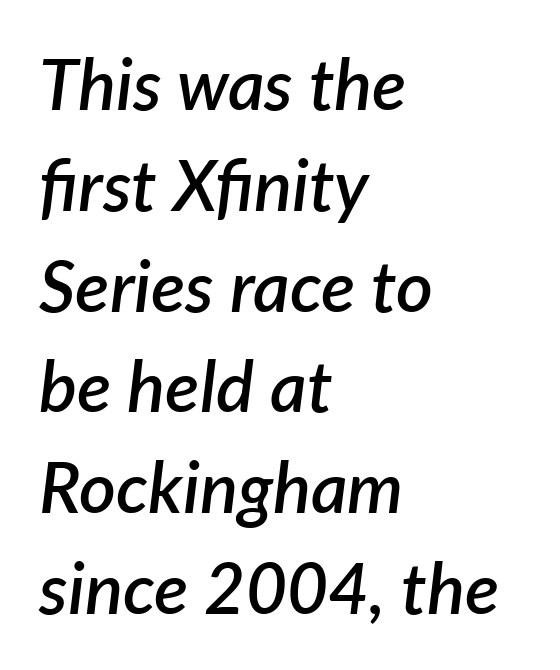
This sample keeps an unexceptional amount of space between lines. This sample is left-justified, so line endings fall wherever the words run out. The line texture is even and compact thanks to regular tracking. Any mark beneath the type? The region is blank.
